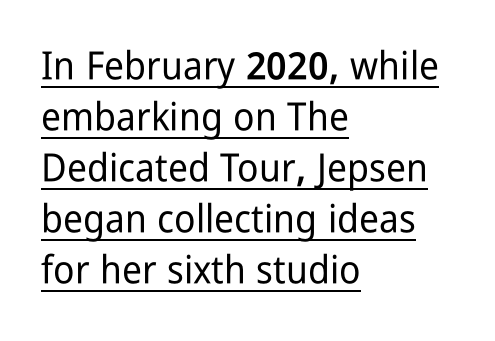
Q: Is the text italic (slanted)? A: No, it is upright.
Q: Is the typeface a serif or a sans-serif typeface? A: Sans-serif.
Q: Is the text underlined? A: Yes.
Q: How is the paragraph aligned? A: Left-aligned.
Q: Is the spacing between letters normal or unusually wide? A: Normal.
Q: Is the spacing between lines tight, normal or loose? A: Normal.
Q: Width (condensed, normal, or wide)? A: Condensed.
Q: Stroke contrast? A: Low.
Q: x-height? A: Medium.
Q: Monospaced? A: No.
